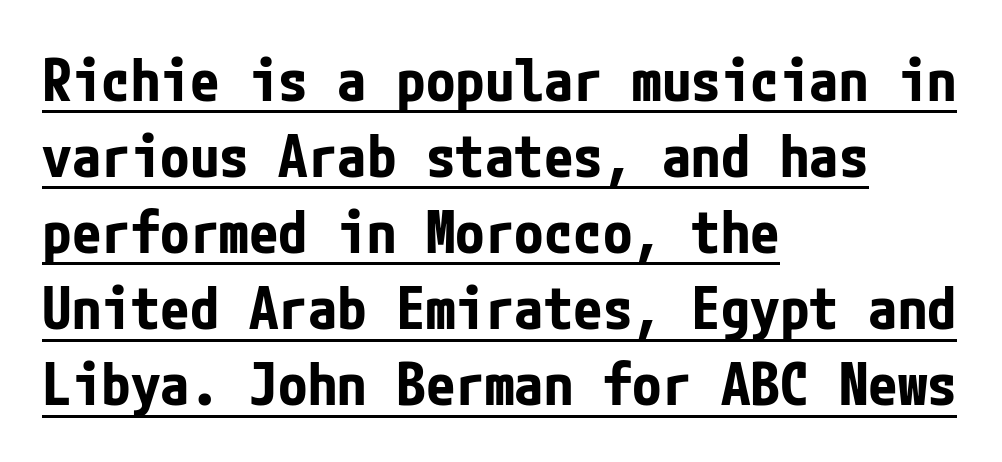
The image shows 59 px bold, condensed sans-serif type, upright; set left-aligned, normal line spacing (1.29x), normal letter spacing, underlined; low stroke contrast and a medium x-height.
